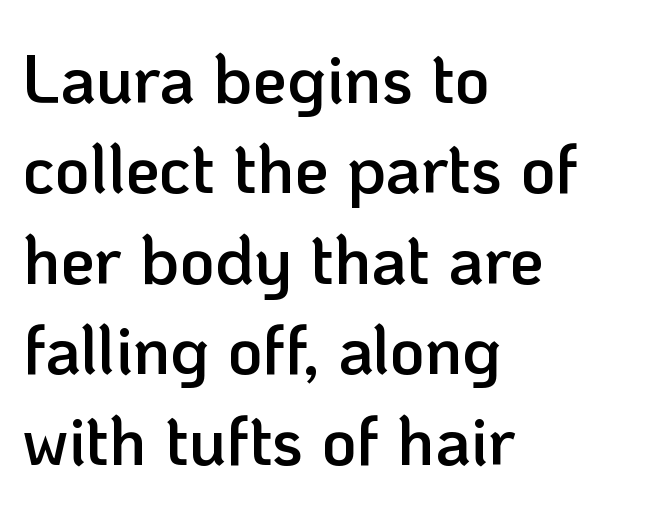
Q: Is the text bold? A: Semi-bold.
Q: Is the text italic (slanted)? A: No, it is upright.
Q: Is the typeface a serif or a sans-serif typeface? A: Sans-serif.
Q: Is the text underlined? A: No.
Q: How is the paragraph aligned? A: Left-aligned.
Q: Is the spacing between letters normal or unusually wide? A: Normal.
Q: Is the spacing between lines tight, normal or loose? A: Normal.
Q: Width (condensed, normal, or wide)? A: Normal.
Q: Stroke contrast? A: Low.
Q: x-height? A: Medium.
Q: Monospaced? A: No.
